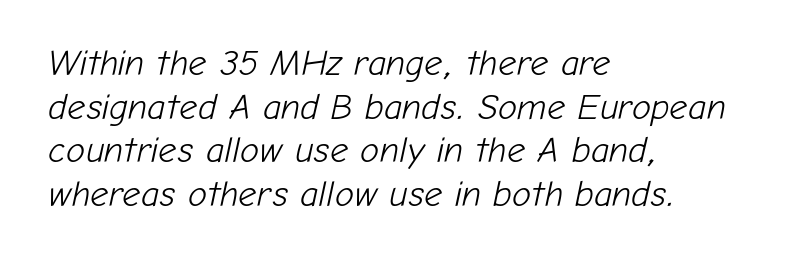
Q: Is the text bold? A: No.
Q: Is the text italic (slanted)? A: Yes, it leans right by about 12 degrees.
Q: Is the text underlined? A: No.
Q: How is the paragraph aligned? A: Left-aligned.
Q: Is the spacing between letters normal or unusually wide? A: Normal.
Q: Width (condensed, normal, or wide)? A: Normal.
Q: Stroke contrast? A: Low.
Q: x-height? A: Medium.
Q: Monospaced? A: No.
